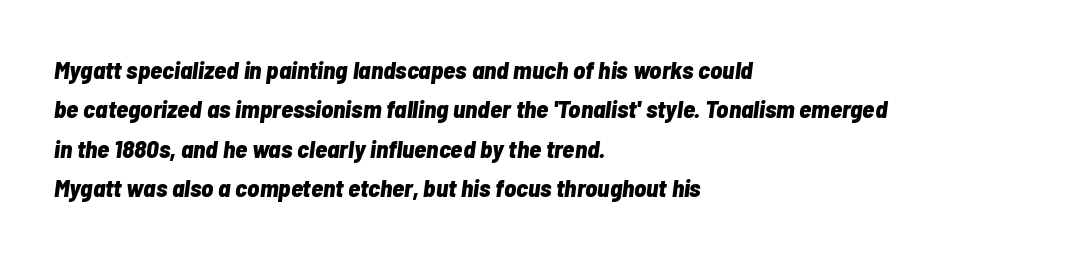
{"italic": "yes", "lean": "right", "slant_degrees": 7, "bold": "yes", "underline": "no", "align": "left", "line_spacing": "normal", "line_spacing_ratio": 1.58, "letter_spacing": "normal", "letter_spacing_em": 0.0, "glyph_px": 25}
